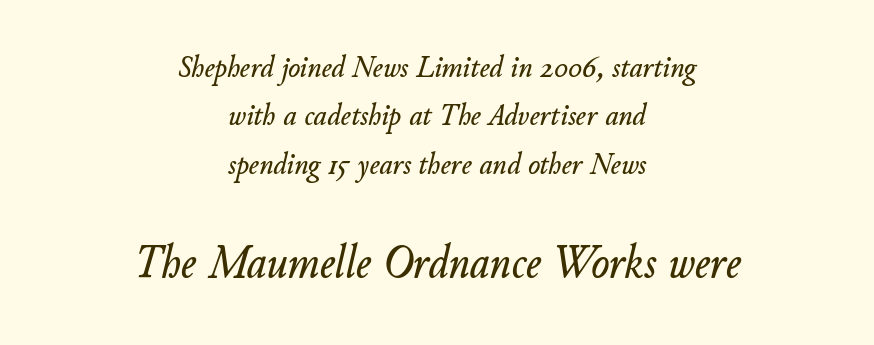
Q: Is the text italic (slanted)? A: Yes, it leans right by about 11 degrees.
Q: Is the text underlined? A: No.
Q: How is the paragraph aligned? A: Centered.
Q: Is the spacing between letters normal or unusually wide? A: Normal.
Q: Is the spacing between lines tight, normal or loose? A: Normal.
Q: Which block of text is set in a larger size, the first (top) or the second (bottom)? A: The second (bottom) one.
Q: Width (condensed, normal, or wide)? A: Normal.
Q: Stroke contrast? A: Low.
Q: x-height? A: Small.
Q: Monospaced? A: No.
